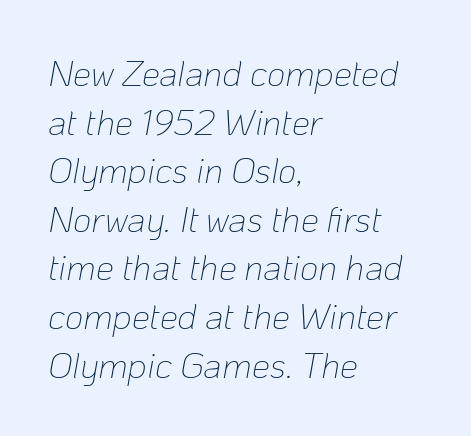
{"italic": "yes", "lean": "right", "slant_degrees": 10, "bold": "no", "weight": "thin", "width": "normal", "stroke_contrast": "low", "x_height": "medium", "monospaced": "no", "underline": "no", "align": "left", "line_spacing": "normal", "line_spacing_ratio": 1.35, "letter_spacing": "normal", "letter_spacing_em": 0.0, "glyph_px": 36}
